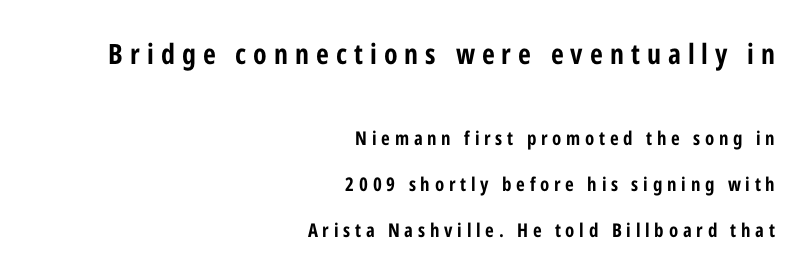
The image shows 28 px bold, condensed sans-serif type, upright; set right-aligned, loose line spacing (2.42x), unusually wide letter spacing (+0.25 em), not underlined; the first (top) block is 1.47x larger; low stroke contrast and a medium x-height.
